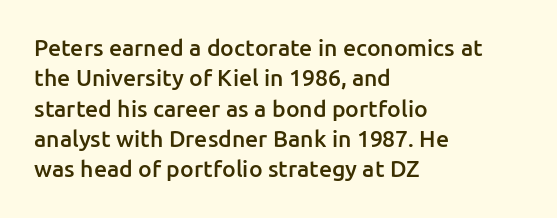
{"italic": "no", "bold": "semi", "underline": "no", "align": "left", "line_spacing": "normal", "line_spacing_ratio": 1.32, "letter_spacing": "normal", "letter_spacing_em": 0.0, "glyph_px": 23}
